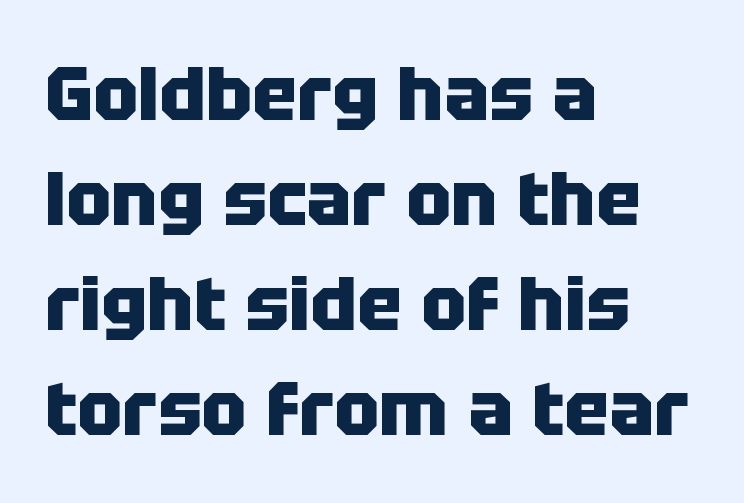
The image shows 75 px heavy sans-serif type, upright; set left-aligned, normal line spacing (1.4x), normal letter spacing, not underlined; low stroke contrast and a large x-height.
